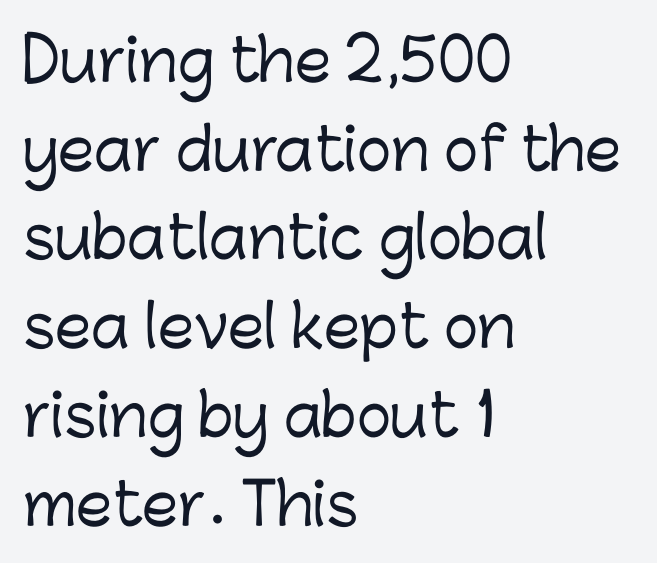
{"serif": "no", "italic": "no", "width": "normal", "stroke_contrast": "low", "x_height": "medium", "monospaced": "no", "underline": "no", "align": "left", "line_spacing": "normal", "line_spacing_ratio": 1.53, "letter_spacing": "normal", "letter_spacing_em": 0.0, "glyph_px": 58}
